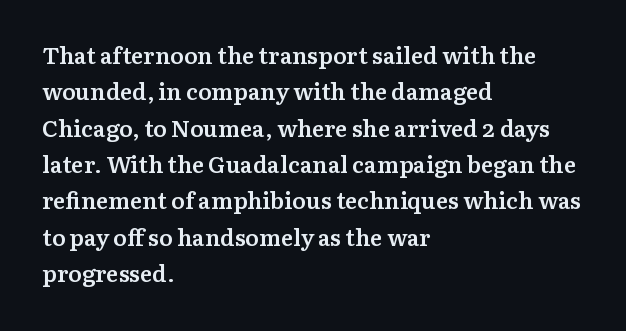
{"italic": "no", "bold": "semi", "underline": "no", "align": "left", "line_spacing": "normal", "line_spacing_ratio": 1.58, "letter_spacing": "normal", "letter_spacing_em": 0.0, "glyph_px": 23}
